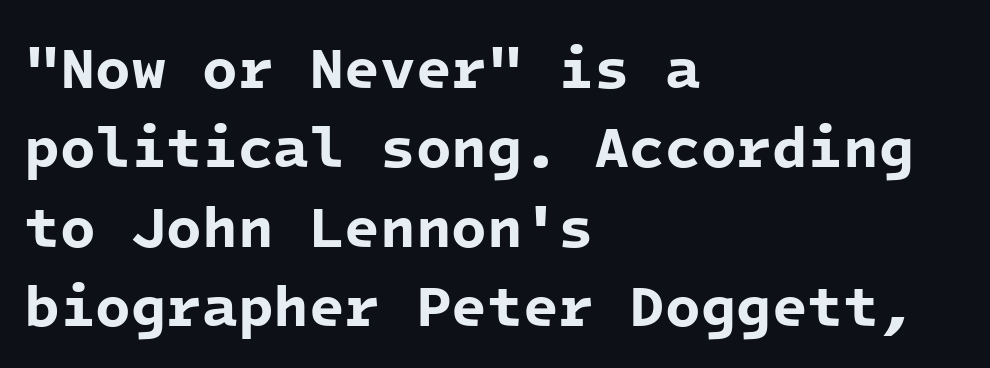
Descenders are the only things crossing below the line. No feet cap the strokes, marking this as sans-serif type. Every letter is thick-stroked: bold, no question. A typesetter would call this zero additional tracking. The rag falls on the right side of this text block. Successive baselines arrive at the customary interval.
